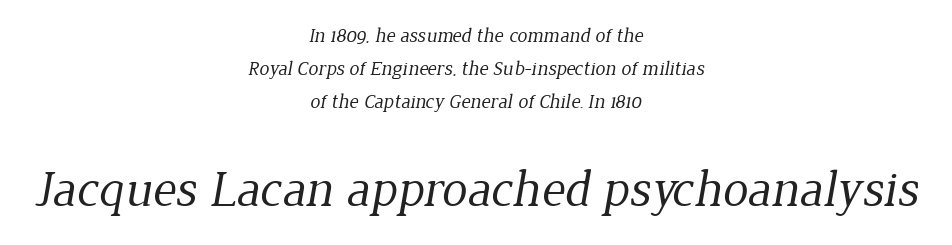
Q: Is the text bold? A: No.
Q: Is the typeface a serif or a sans-serif typeface? A: Serif.
Q: Is the text underlined? A: No.
Q: How is the paragraph aligned? A: Centered.
Q: Is the spacing between letters normal or unusually wide? A: Normal.
Q: Is the spacing between lines tight, normal or loose? A: Normal.
Q: Which block of text is set in a larger size, the first (top) or the second (bottom)? A: The second (bottom) one.
Q: Width (condensed, normal, or wide)? A: Normal.
Q: Stroke contrast? A: Low.
Q: x-height? A: Medium.
Q: Monospaced? A: No.
